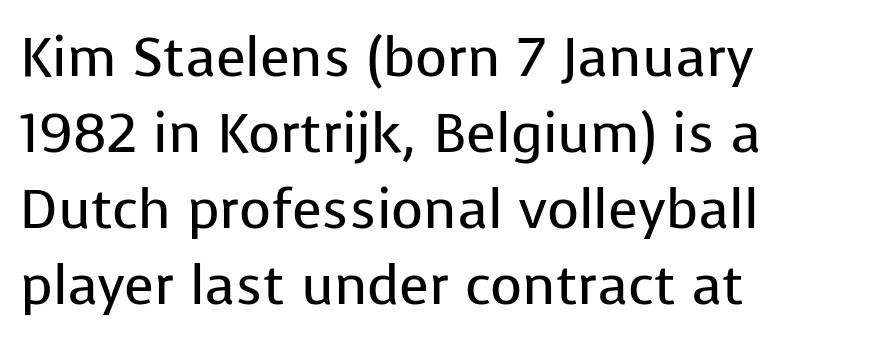
Q: Is the text bold? A: No.
Q: Is the text italic (slanted)? A: No, it is upright.
Q: Is the typeface a serif or a sans-serif typeface? A: Sans-serif.
Q: Is the text underlined? A: No.
Q: How is the paragraph aligned? A: Left-aligned.
Q: Is the spacing between letters normal or unusually wide? A: Normal.
Q: Is the spacing between lines tight, normal or loose? A: Normal.
Q: Width (condensed, normal, or wide)? A: Normal.
Q: Stroke contrast? A: Low.
Q: x-height? A: Medium.
Q: Monospaced? A: No.
